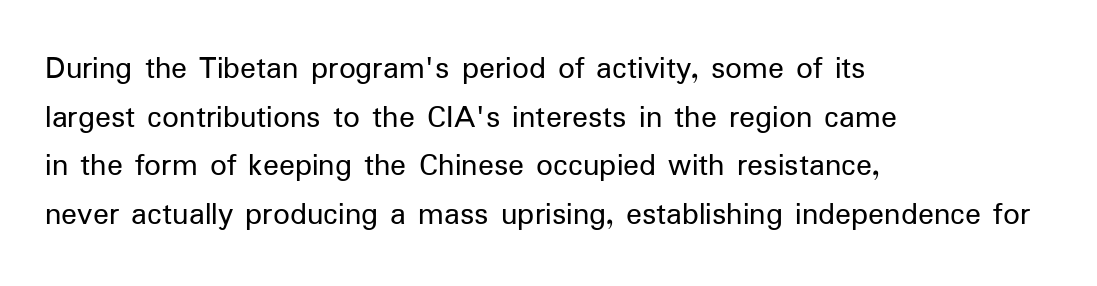
Q: Is the text bold? A: No.
Q: Is the text italic (slanted)? A: No, it is upright.
Q: Is the typeface a serif or a sans-serif typeface? A: Sans-serif.
Q: Is the text underlined? A: No.
Q: How is the paragraph aligned? A: Left-aligned.
Q: Is the spacing between letters normal or unusually wide? A: Normal.
Q: Is the spacing between lines tight, normal or loose? A: Normal.
Q: Width (condensed, normal, or wide)? A: Normal.
Q: Stroke contrast? A: Low.
Q: x-height? A: Medium.
Q: Monospaced? A: No.
